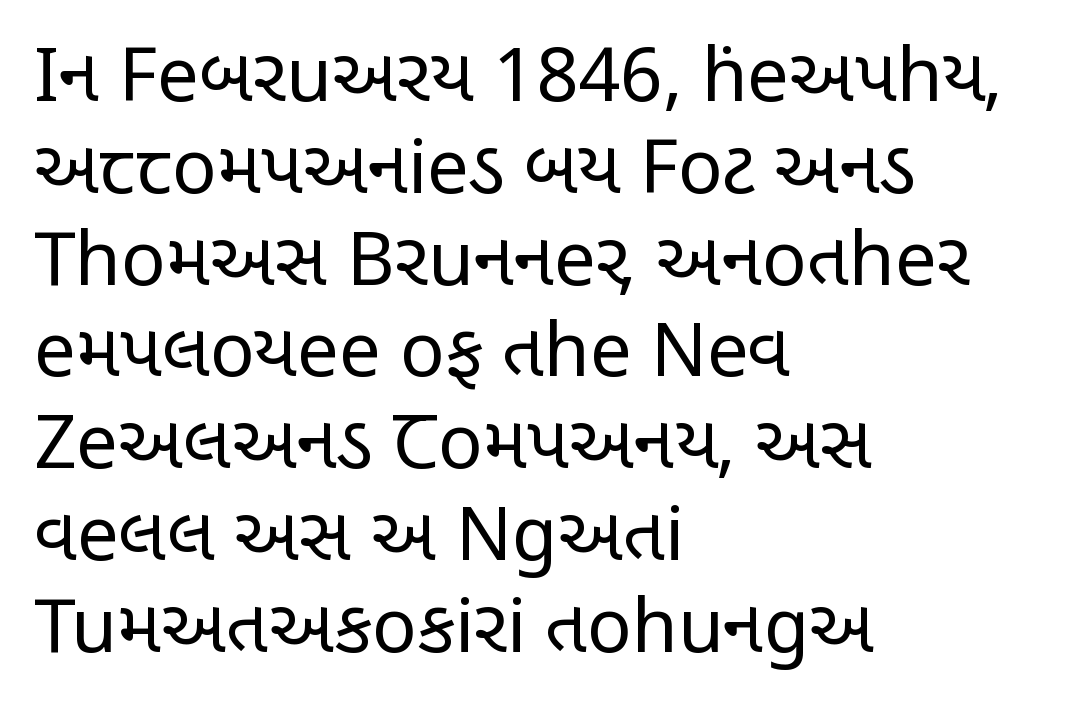
Honestly, there is no underline to notice here at all. Here the glyphs are tracked normally, forming tight word shapes. Do the characters align in a grid? No, the font is proportional. Alignment: flush left.
